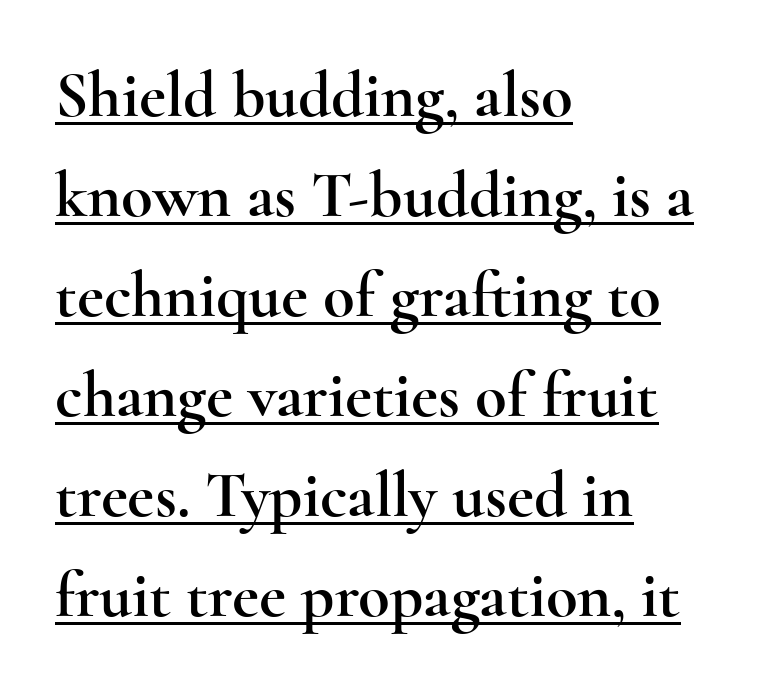
Leftover space on each line is placed entirely after the last word. Like a heading marked for emphasis, these lines bear an underscore. These lines keep a tight, regular rhythm from letter to letter. Posture: vertical. The rendering uses a moderate line-height, typical for paragraphs. You could not count columns in this text — the font is proportionally spaced.
